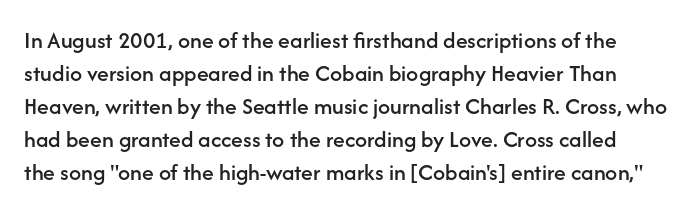
Q: Is the text italic (slanted)? A: No, it is upright.
Q: Is the text underlined? A: No.
Q: Is the spacing between letters normal or unusually wide? A: Normal.
Q: Is the spacing between lines tight, normal or loose? A: Normal.
